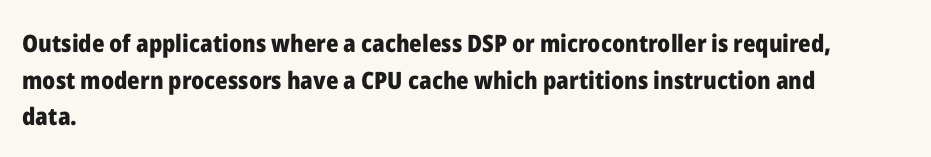
A typesetter would call this zero additional tracking. The letters stand upright; this is a roman face. Regular leading. The passage is arranged the way most books set body copy — flush left. Rule under the text: the space is simply empty. Strokes here are thick enough to call this a true bold.
